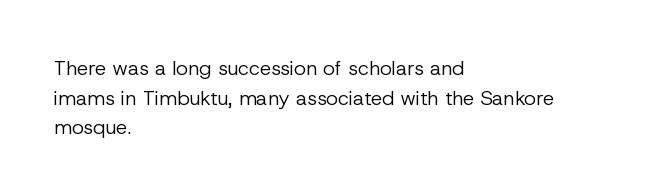
{"italic": "no", "bold": "no", "underline": "no", "align": "left", "line_spacing": "normal", "line_spacing_ratio": 1.48, "letter_spacing": "normal", "letter_spacing_em": 0.0, "glyph_px": 20}
